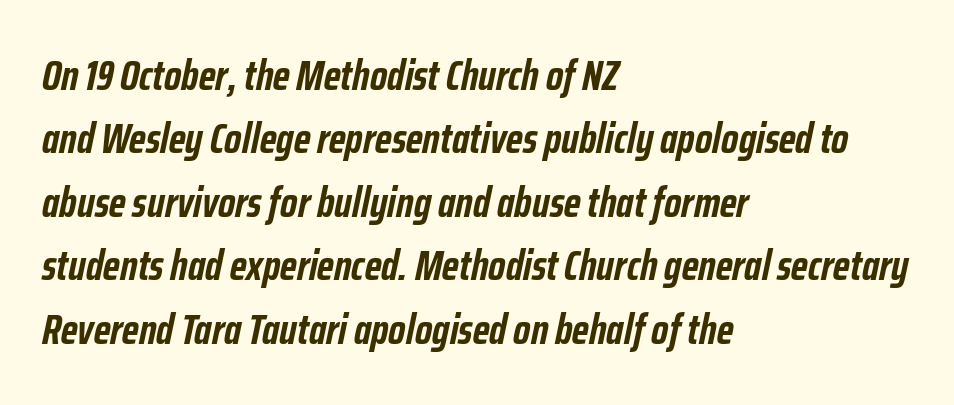
The specimen reads as italic at a glance. The ragged edge is on the right, which tells us the setting is flush left. Spacing verdict: proportional, widths tailored to each character. Honestly, the row spacing looks completely unremarkable.
